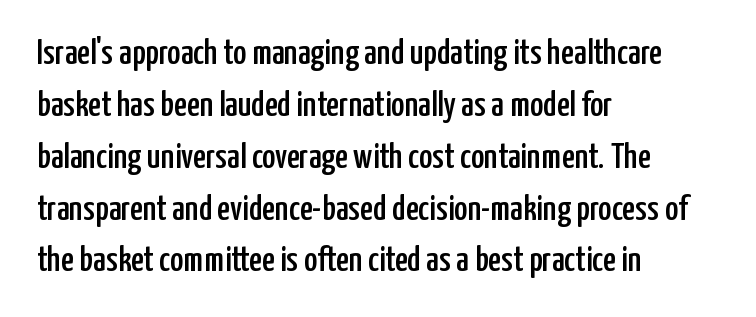
Q: Is the text italic (slanted)? A: No, it is upright.
Q: Is the typeface a serif or a sans-serif typeface? A: Sans-serif.
Q: Is the text underlined? A: No.
Q: How is the paragraph aligned? A: Left-aligned.
Q: Is the spacing between letters normal or unusually wide? A: Normal.
Q: Is the spacing between lines tight, normal or loose? A: Normal.
Q: Width (condensed, normal, or wide)? A: Condensed.
Q: Stroke contrast? A: Low.
Q: x-height? A: Medium.
Q: Monospaced? A: No.
